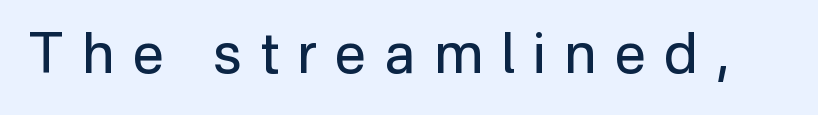
{"serif": "no", "italic": "no", "bold": "no", "weight": "regular", "width": "normal", "stroke_contrast": "low", "x_height": "medium", "monospaced": "no", "underline": "no", "letter_spacing": "wide", "letter_spacing_em": 0.33, "glyph_px": 56}
